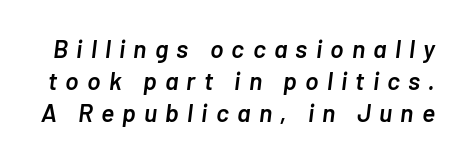
Q: Is the text bold? A: Semi-bold.
Q: Is the text italic (slanted)? A: Yes, it leans right by about 7 degrees.
Q: Is the text underlined? A: No.
Q: Is the spacing between letters normal or unusually wide? A: Unusually wide.
Q: Is the spacing between lines tight, normal or loose? A: Normal.
